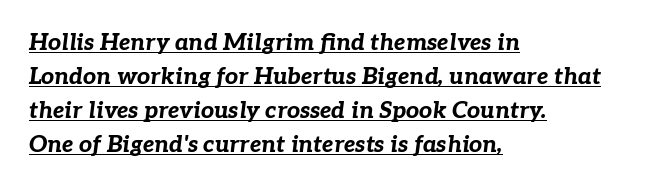
Q: Is the text bold? A: Yes.
Q: Is the text italic (slanted)? A: Yes, it leans right by about 7 degrees.
Q: Is the text underlined? A: Yes.
Q: How is the paragraph aligned? A: Left-aligned.
Q: Is the spacing between letters normal or unusually wide? A: Normal.
Q: Is the spacing between lines tight, normal or loose? A: Normal.
